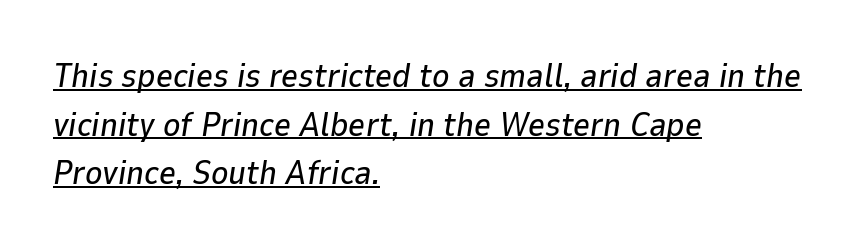
{"italic": "yes", "lean": "right", "slant_degrees": 9, "width": "normal", "stroke_contrast": "low", "x_height": "medium", "monospaced": "no", "underline": "yes", "align": "left", "line_spacing": "normal", "line_spacing_ratio": 1.47, "letter_spacing": "normal", "letter_spacing_em": 0.0, "glyph_px": 33}
